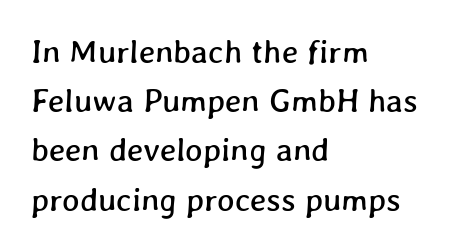
The block of text has a typical density, with ordinary space between rows. The passage shown is typed in a proportional face where columns would drift. These lines keep a tight, regular rhythm from letter to letter. Typeset ragged right — the left edge is the straight one.
